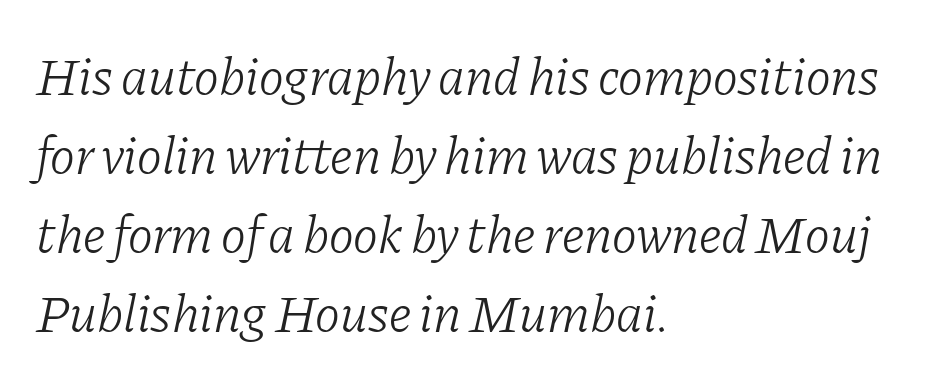
Q: Is the text bold? A: No.
Q: Is the text italic (slanted)? A: Yes, it leans right by about 11 degrees.
Q: Is the typeface a serif or a sans-serif typeface? A: Serif.
Q: Is the text underlined? A: No.
Q: How is the paragraph aligned? A: Left-aligned.
Q: Is the spacing between letters normal or unusually wide? A: Normal.
Q: Is the spacing between lines tight, normal or loose? A: Normal.
Q: Width (condensed, normal, or wide)? A: Normal.
Q: Stroke contrast? A: Low.
Q: x-height? A: Medium.
Q: Monospaced? A: No.
